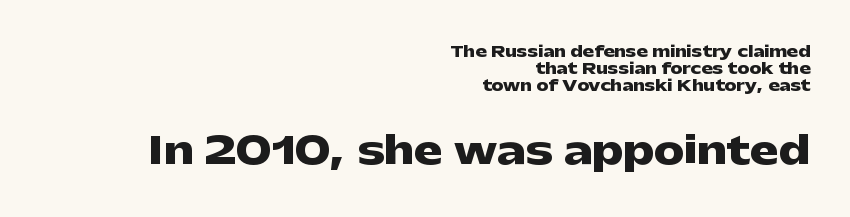
Q: Is the text bold? A: Yes.
Q: Is the text italic (slanted)? A: No, it is upright.
Q: Is the typeface a serif or a sans-serif typeface? A: Sans-serif.
Q: Is the text underlined? A: No.
Q: How is the paragraph aligned? A: Right-aligned.
Q: Is the spacing between letters normal or unusually wide? A: Normal.
Q: Is the spacing between lines tight, normal or loose? A: Tight.
Q: Which block of text is set in a larger size, the first (top) or the second (bottom)? A: The second (bottom) one.
Q: Width (condensed, normal, or wide)? A: Wide.
Q: Stroke contrast? A: Low.
Q: x-height? A: Medium.
Q: Monospaced? A: No.
